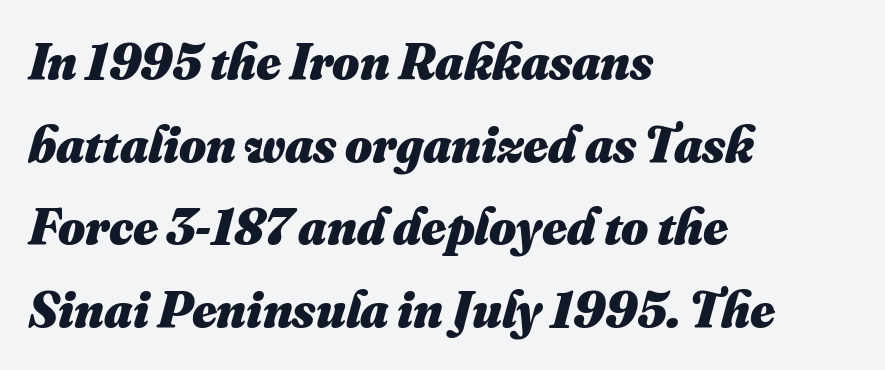
Letters rest on an invisible, unmarked baseline. In terms of weight, the rendering is a true, heavy bold. Between one letter and the next there's only the usual sliver of space. You could not count columns in this text — the font is proportionally spaced. The passage shown stacks its lines at a standard gap.
